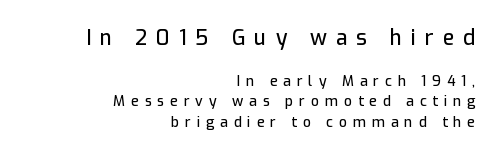
The image shows 21 px text type, upright; set right-aligned, normal line spacing (1.47x), unusually wide letter spacing (+0.42 em), not underlined; the first (top) block is 1.5x larger.
